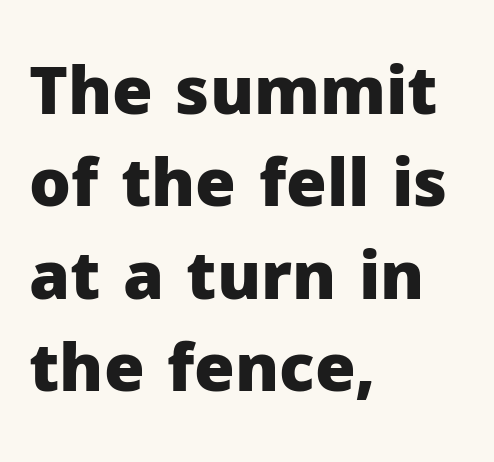
The image shows 66 px heavy sans-serif type, upright; set left-aligned, normal line spacing (1.4x), normal letter spacing, not underlined; low stroke contrast and a medium x-height.
